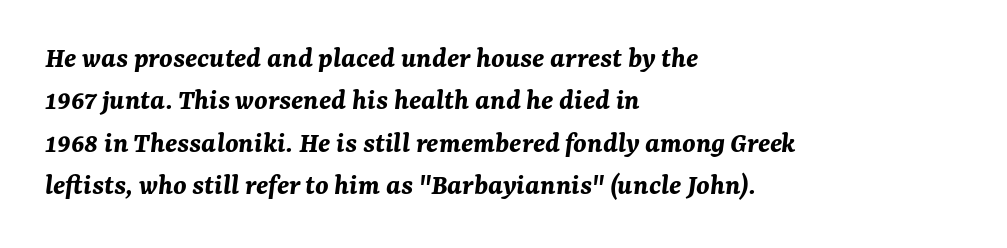
{"italic": "yes", "lean": "right", "slant_degrees": 7, "bold": "yes", "weight": "bold", "width": "normal", "stroke_contrast": "medium", "x_height": "medium", "monospaced": "no", "underline": "no", "align": "left", "line_spacing": "normal", "line_spacing_ratio": 1.41, "letter_spacing": "normal", "letter_spacing_em": 0.0, "glyph_px": 30}
